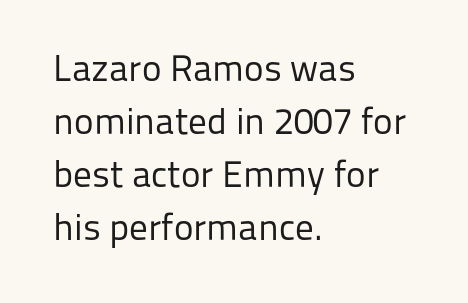
{"serif": "no", "italic": "no", "bold": "no", "weight": "regular", "width": "normal", "stroke_contrast": "low", "x_height": "medium", "monospaced": "no", "underline": "no", "align": "left", "line_spacing": "normal", "line_spacing_ratio": 1.43, "letter_spacing": "normal", "letter_spacing_em": 0.0, "glyph_px": 37}
